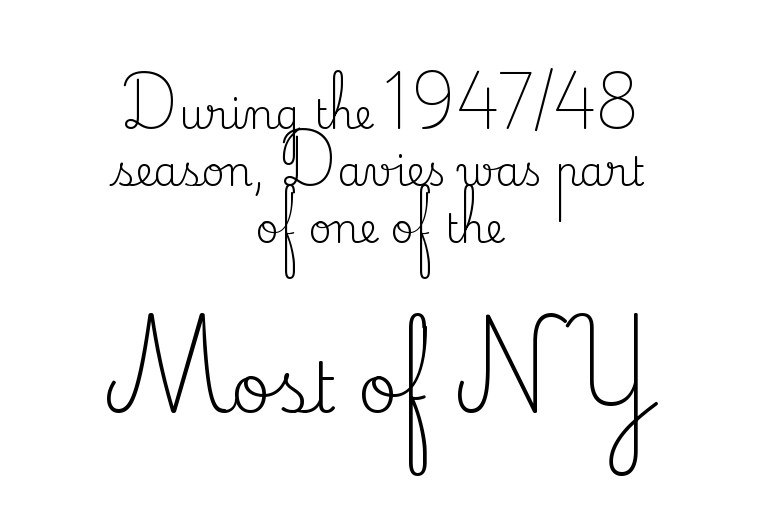
Q: Is the text bold? A: No.
Q: Is the text italic (slanted)? A: No, it is upright.
Q: Is the typeface a serif or a sans-serif typeface? A: Serif.
Q: Is the text underlined? A: No.
Q: How is the paragraph aligned? A: Centered.
Q: Is the spacing between letters normal or unusually wide? A: Normal.
Q: Is the spacing between lines tight, normal or loose? A: Normal.
Q: Which block of text is set in a larger size, the first (top) or the second (bottom)? A: The second (bottom) one.
Q: Width (condensed, normal, or wide)? A: Normal.
Q: Stroke contrast? A: Medium.
Q: x-height? A: Small.
Q: Monospaced? A: No.
